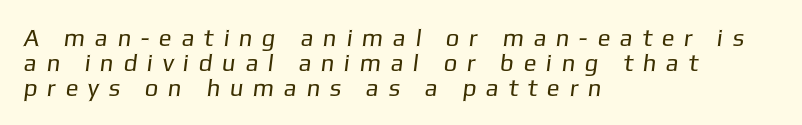
The rendering inserts visible extra space after every character. Honestly, the rows look squashed on top of each other. A quiet, ordinary-to-light weight characterises the typeface. Each row of text sits above clean, open space.
